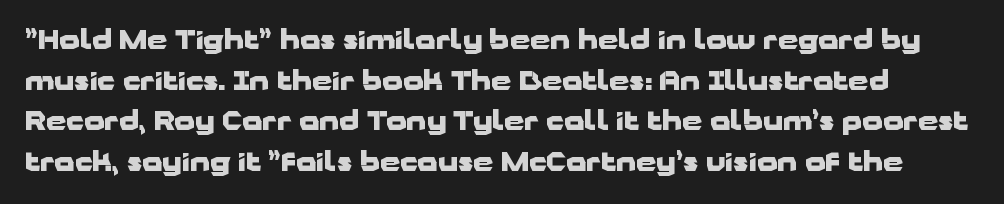
{"italic": "no", "bold": "yes", "underline": "no", "line_spacing": "normal", "line_spacing_ratio": 1.56, "letter_spacing": "normal", "letter_spacing_em": 0.0, "glyph_px": 26}
